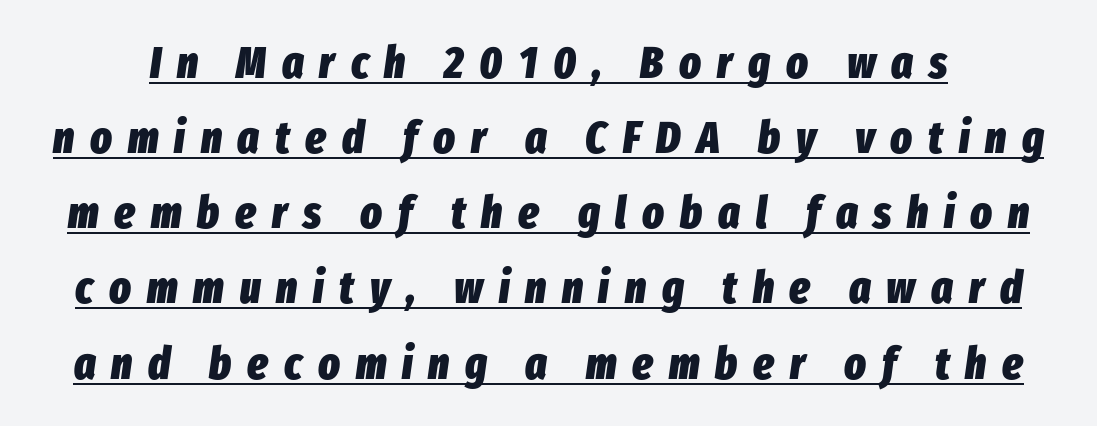
The image shows 45 px heavy, condensed type, italic (leaning right); set normal line spacing (1.67x), unusually wide letter spacing (+0.35 em), underlined; low stroke contrast and a medium x-height.
